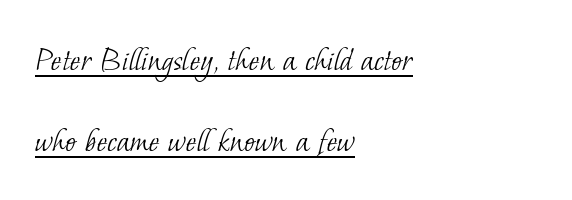
{"serif": "yes", "bold": "no", "weight": "light", "width": "normal", "stroke_contrast": "low", "x_height": "small", "monospaced": "no", "underline": "yes", "align": "left", "line_spacing": "loose", "line_spacing_ratio": 2.25, "letter_spacing": "normal", "letter_spacing_em": 0.0, "glyph_px": 36}
